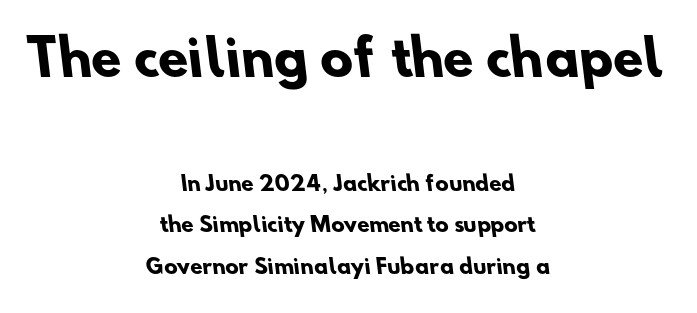
Bigger letters appear in the top chunk; the bottom chunk is reduced. You could not count columns in this text — the font is proportionally spaced. The specimen omits any rule beneath the text block's lines. Pretty heavy lettering here — definitely bold. How would I describe the line gaps? Wide and relaxed.
